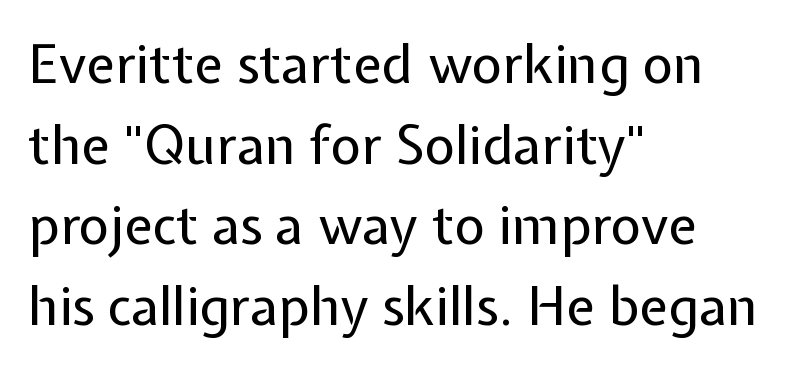
The image shows 53 px regular-weight sans-serif type, upright; set left-aligned, normal line spacing (1.52x), normal letter spacing, not underlined; low stroke contrast and a medium x-height.
